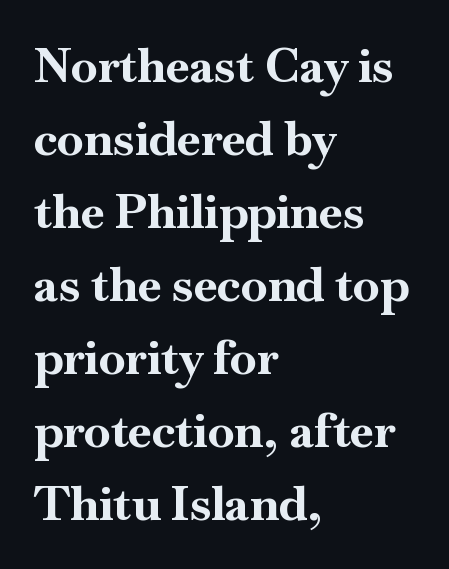
The image shows 48 px bold serif type, upright; set left-aligned, normal line spacing (1.52x), normal letter spacing, not underlined; high stroke contrast and a small x-height.
